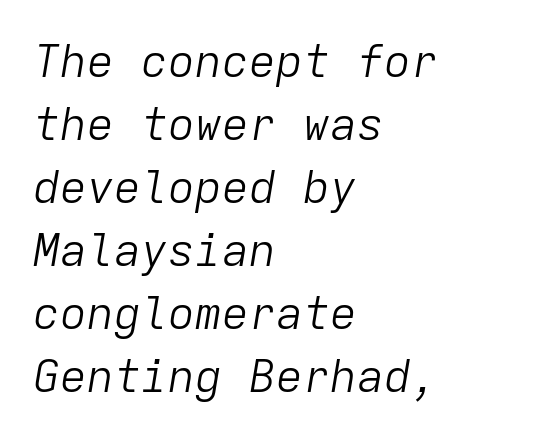
Q: Is the text bold? A: No.
Q: Is the text italic (slanted)? A: Yes, it leans right by about 9 degrees.
Q: Is the text underlined? A: No.
Q: How is the paragraph aligned? A: Left-aligned.
Q: Is the spacing between letters normal or unusually wide? A: Normal.
Q: Is the spacing between lines tight, normal or loose? A: Normal.
Q: Width (condensed, normal, or wide)? A: Normal.
Q: Stroke contrast? A: Low.
Q: x-height? A: Medium.
Q: Monospaced? A: Yes.
